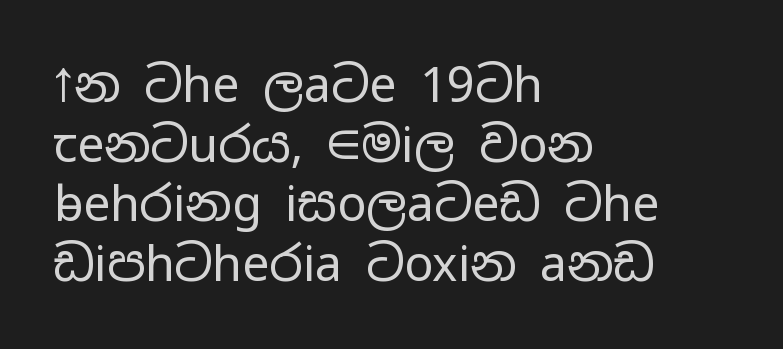
Q: Is the text bold? A: No.
Q: Is the text italic (slanted)? A: No, it is upright.
Q: Is the typeface a serif or a sans-serif typeface? A: Sans-serif.
Q: Is the text underlined? A: No.
Q: How is the paragraph aligned? A: Left-aligned.
Q: Is the spacing between letters normal or unusually wide? A: Normal.
Q: Width (condensed, normal, or wide)? A: Wide.
Q: Stroke contrast? A: Low.
Q: x-height? A: Medium.
Q: Monospaced? A: No.
